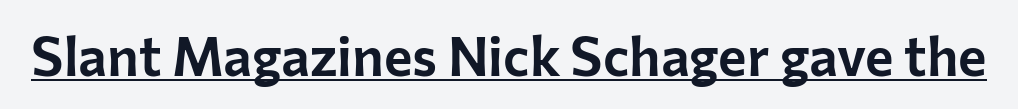
{"serif": "no", "italic": "no", "width": "normal", "stroke_contrast": "low", "x_height": "medium", "monospaced": "no", "underline": "yes", "letter_spacing": "normal", "letter_spacing_em": 0.0, "glyph_px": 54}
